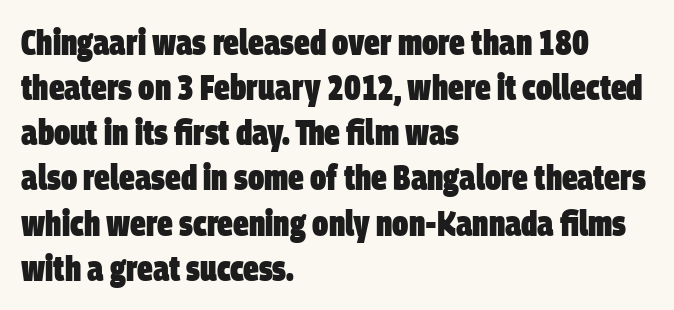
This is heavy type, rendered in bold. Letters rest on an invisible, unmarked baseline. Nobody touched the tracking dial on this one. Classification — sans serif.
